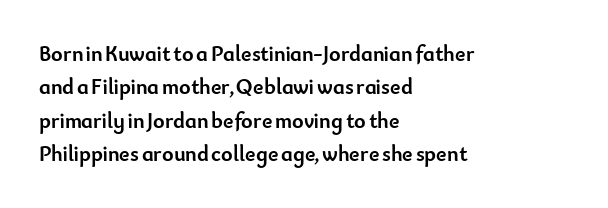
Q: Is the text bold? A: Yes.
Q: Is the text italic (slanted)? A: No, it is upright.
Q: Is the text underlined? A: No.
Q: How is the paragraph aligned? A: Left-aligned.
Q: Is the spacing between letters normal or unusually wide? A: Normal.
Q: Is the spacing between lines tight, normal or loose? A: Normal.
